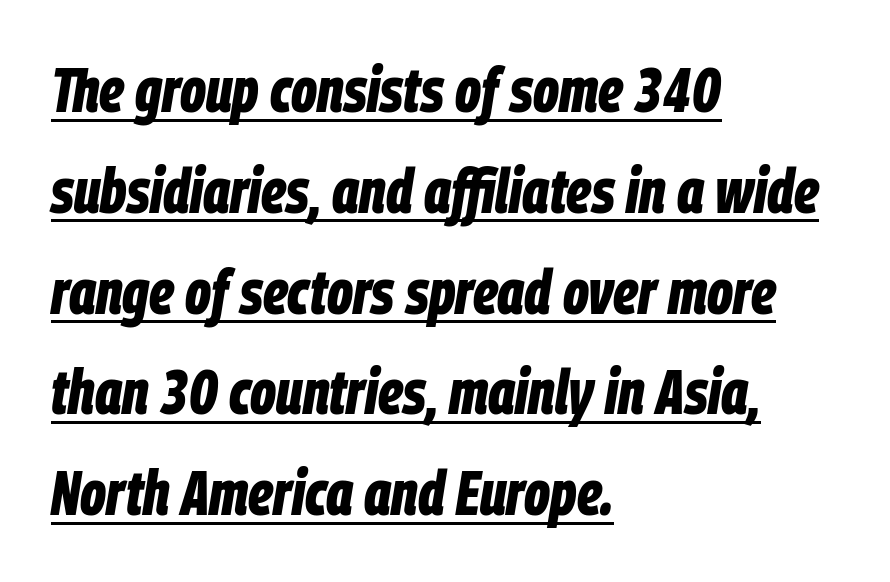
Q: Is the text bold? A: Yes.
Q: Is the text italic (slanted)? A: Yes, it leans right by about 9 degrees.
Q: Is the text underlined? A: Yes.
Q: How is the paragraph aligned? A: Left-aligned.
Q: Is the spacing between letters normal or unusually wide? A: Normal.
Q: Is the spacing between lines tight, normal or loose? A: Normal.
Q: Width (condensed, normal, or wide)? A: Condensed.
Q: Stroke contrast? A: Low.
Q: x-height? A: Large.
Q: Monospaced? A: No.
